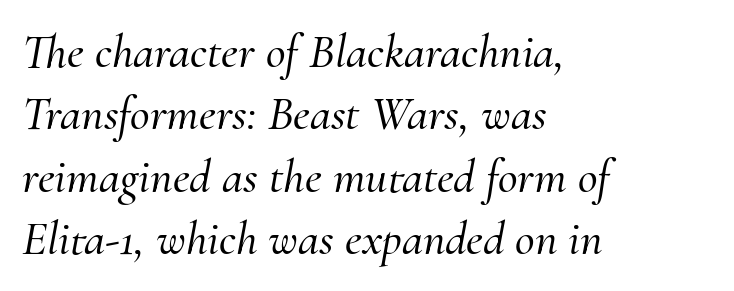
The axis of the letterforms is tilted away from vertical. The setting favours the left margin, as ordinary paragraphs usually do. Students, note that the glyphs here touch the page at normal intervals. Here the designer chose a conventional face with non-uniform glyph widths. This rendering features lettering with no underline.
